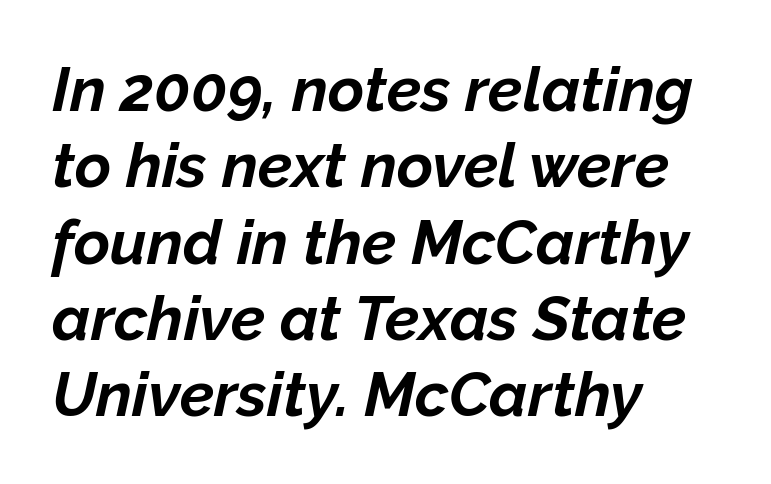
Q: Is the text bold? A: Yes.
Q: Is the text italic (slanted)? A: Yes, it leans right by about 12 degrees.
Q: Is the text underlined? A: No.
Q: How is the paragraph aligned? A: Left-aligned.
Q: Is the spacing between letters normal or unusually wide? A: Normal.
Q: Width (condensed, normal, or wide)? A: Normal.
Q: Stroke contrast? A: Low.
Q: x-height? A: Medium.
Q: Monospaced? A: No.
